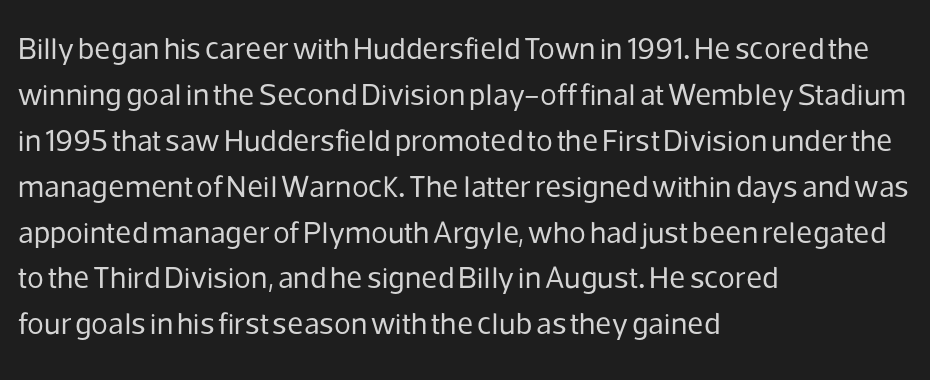
Layout note: lines flush left. The line texture is even and compact thanks to regular tracking. Note: no serifs on the glyphs. A normal amount of white space separates one row of letters from the next. The letters look calm and open, with moderate or lighter stems.
